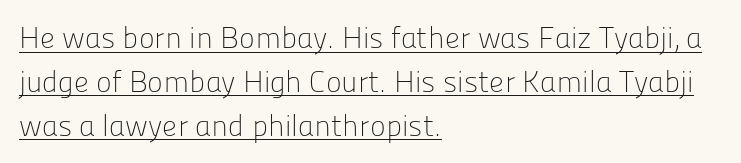
Q: Is the text bold? A: No.
Q: Is the text italic (slanted)? A: No, it is upright.
Q: Is the typeface a serif or a sans-serif typeface? A: Sans-serif.
Q: Is the text underlined? A: Yes.
Q: How is the paragraph aligned? A: Left-aligned.
Q: Is the spacing between letters normal or unusually wide? A: Normal.
Q: Is the spacing between lines tight, normal or loose? A: Normal.
Q: Width (condensed, normal, or wide)? A: Normal.
Q: Stroke contrast? A: Low.
Q: x-height? A: Medium.
Q: Monospaced? A: No.
